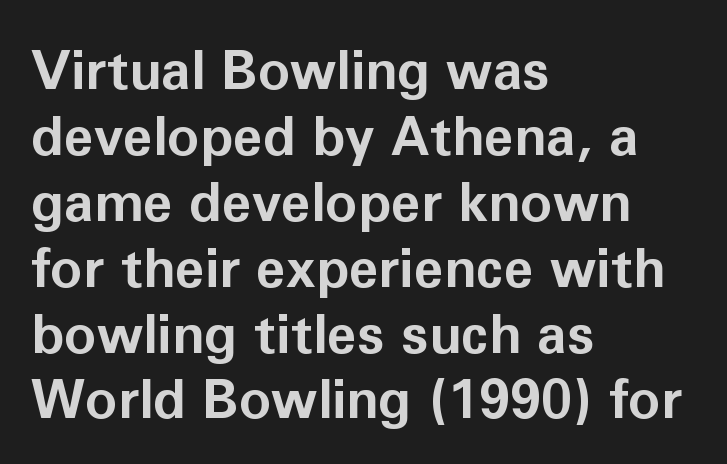
{"serif": "no", "italic": "no", "bold": "yes", "weight": "bold", "width": "normal", "stroke_contrast": "low", "x_height": "medium", "monospaced": "no", "underline": "no", "align": "left", "line_spacing_ratio": 1.22, "letter_spacing": "normal", "letter_spacing_em": 0.0, "glyph_px": 54}
